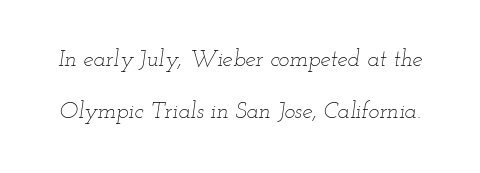
{"italic": "yes", "lean": "right", "slant_degrees": 12, "bold": "no", "underline": "no", "line_spacing": "loose", "line_spacing_ratio": 2.27, "letter_spacing": "normal", "letter_spacing_em": 0.0, "glyph_px": 23}
